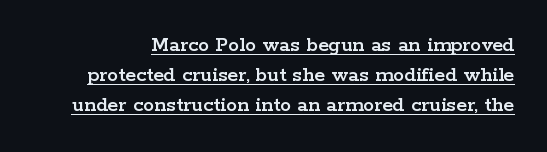
{"italic": "no", "underline": "yes", "line_spacing": "normal", "line_spacing_ratio": 1.36, "letter_spacing": "normal", "letter_spacing_em": 0.0, "glyph_px": 22}
